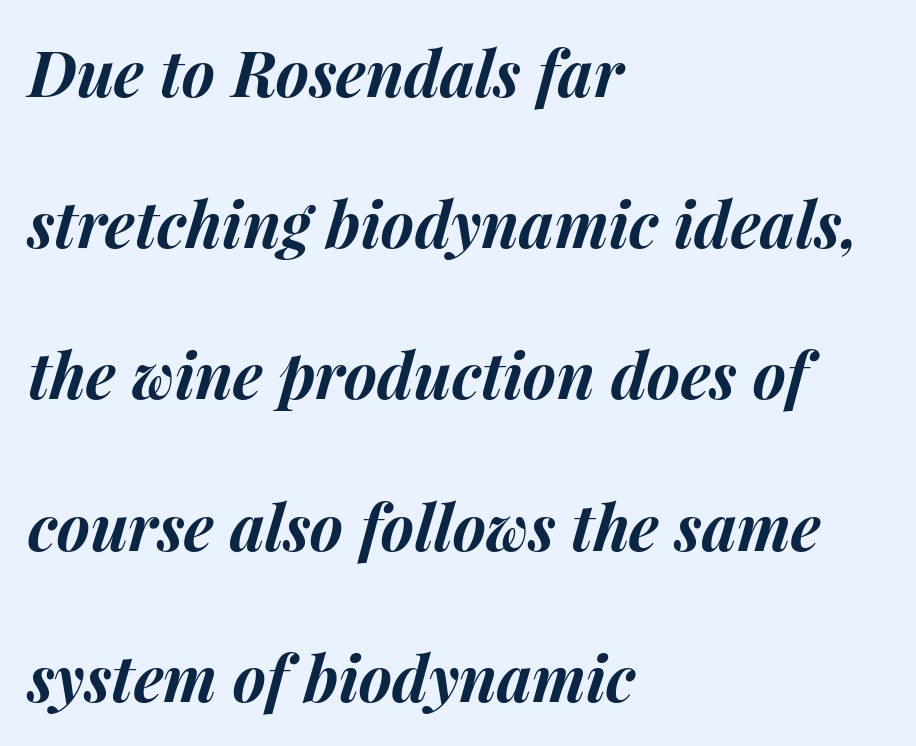
Short note: letters normally spaced. Clear beneath every line of the passage. The passage is arranged the way most books set body copy — flush left. Students, this is bold: see how much ink each stroke carries. The typography opts for an oblique posture over an upright one.
